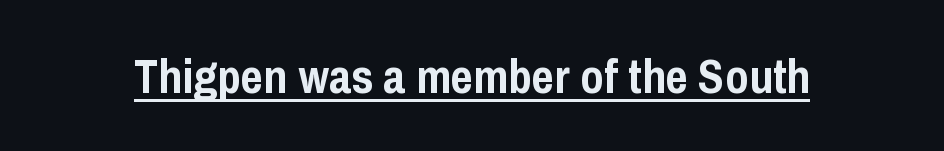
Q: Is the text bold? A: Yes.
Q: Is the text italic (slanted)? A: No, it is upright.
Q: Is the typeface a serif or a sans-serif typeface? A: Sans-serif.
Q: Is the text underlined? A: Yes.
Q: Is the spacing between letters normal or unusually wide? A: Normal.
Q: Width (condensed, normal, or wide)? A: Condensed.
Q: Stroke contrast? A: Low.
Q: x-height? A: Medium.
Q: Monospaced? A: No.
